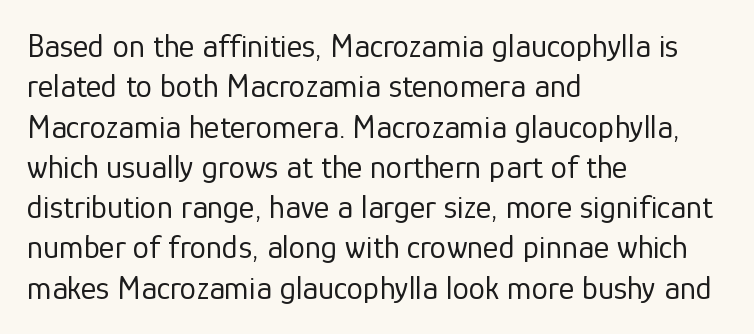
{"serif": "no", "italic": "no", "bold": "no", "weight": "regular", "width": "normal", "stroke_contrast": "low", "x_height": "medium", "monospaced": "no", "underline": "no", "align": "left", "line_spacing_ratio": 1.22, "letter_spacing": "normal", "letter_spacing_em": 0.0, "glyph_px": 33}
